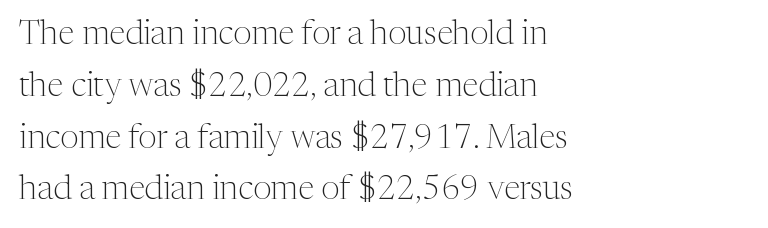
{"serif": "yes", "italic": "no", "bold": "no", "weight": "light", "width": "normal", "stroke_contrast": "medium", "x_height": "medium", "monospaced": "no", "underline": "no", "align": "left", "line_spacing": "normal", "line_spacing_ratio": 1.57, "letter_spacing": "normal", "letter_spacing_em": 0.0, "glyph_px": 33}
